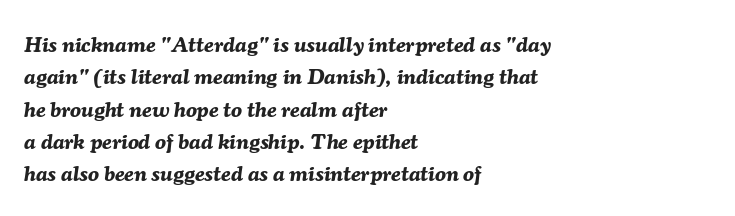
The glyphs are unaccompanied by any horizontal stroke below them. The tracking reads as untouched default to a designer's eye. Each line starts at the same left margin while the right side varies. The lines sit at an ordinary, default distance from one another. The glyphs have the mass of a bold cut.
